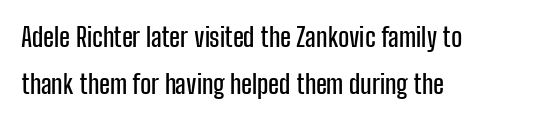
The image shows 26 px text type, upright; set left-aligned, line spacing 1.8x, normal letter spacing, not underlined.
